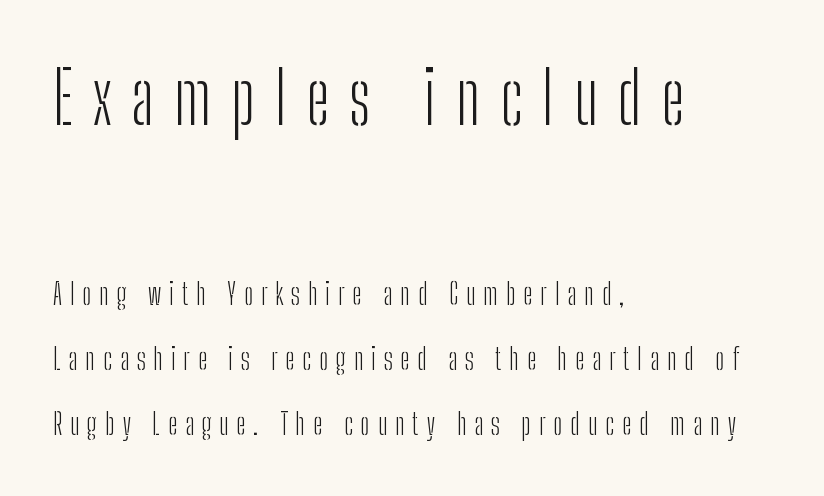
The tracking reads as deliberately expanded to a designer's eye. The passage shown stacks its lines with a broad gap. In terms of letterform style, serifs are entirely absent. If you drew a line through each stem, it would be perfectly vertical. Think standard paragraph weight, or any step lighter than that.
